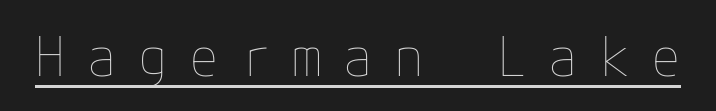
Q: Is the text bold? A: No.
Q: Is the text italic (slanted)? A: No, it is upright.
Q: Is the text underlined? A: Yes.
Q: Is the spacing between letters normal or unusually wide? A: Unusually wide.
Q: Width (condensed, normal, or wide)? A: Normal.
Q: Stroke contrast? A: Low.
Q: x-height? A: Medium.
